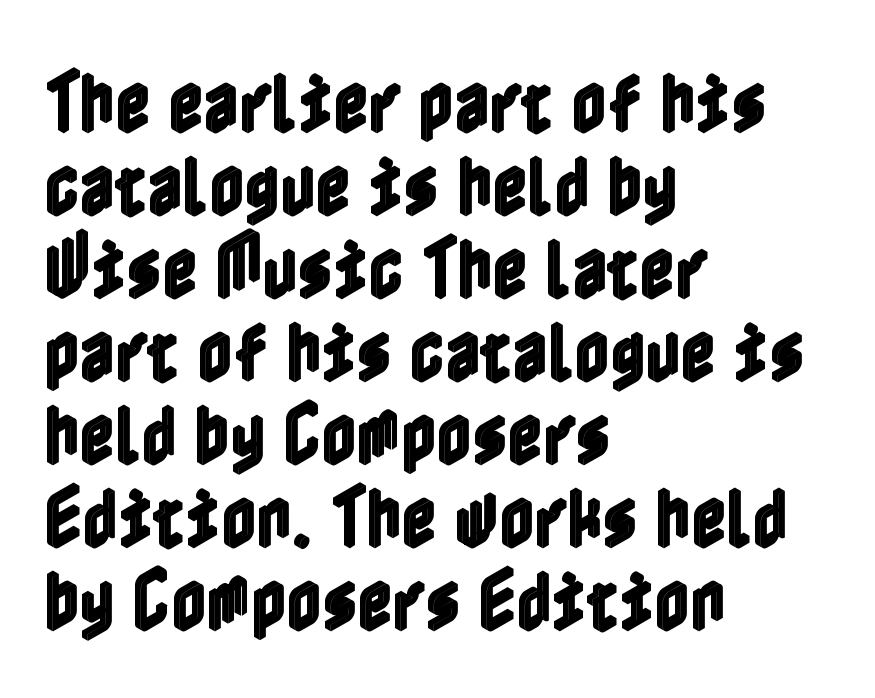
The passage is arranged the way most books set body copy — flush left. Check the space under the baseline: it is left empty. Each word holds together tightly as a unit, with standard inter-letter gaps. Designer's note — italics off, roman on.
